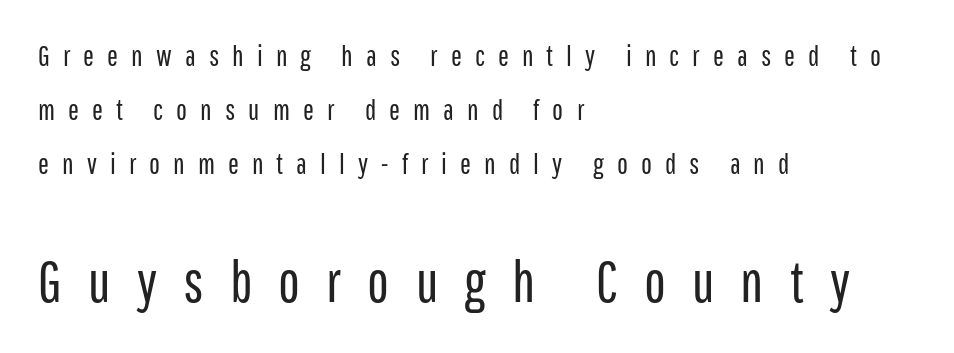
Students, note that the glyphs here are deliberately spaced far apart. Ordinary non-slanted type is in use. The paragraph shown leans on its left margin. Clear beneath every line of the passage. No letter is thick-stroked: the sample isn't bold. Type size steps up from the first block to the second.
